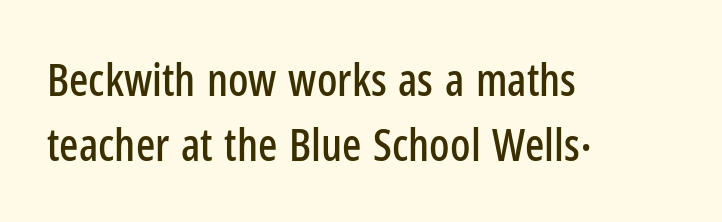
The setting favours the left margin, as ordinary paragraphs usually do. This is roman type, the default non-slanted kind. Note: no serifs on the glyphs. These lines are rendered in a variable-pitch font. The zone under the glyphs is completely vacant. Here the glyphs are tracked normally, forming tight word shapes.
